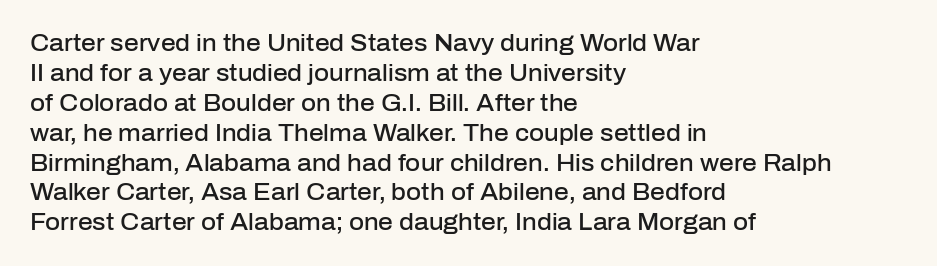
Q: Is the text bold? A: Semi-bold.
Q: Is the text italic (slanted)? A: No, it is upright.
Q: Is the text underlined? A: No.
Q: How is the paragraph aligned? A: Left-aligned.
Q: Is the spacing between letters normal or unusually wide? A: Normal.
Q: Is the spacing between lines tight, normal or loose? A: Normal.
